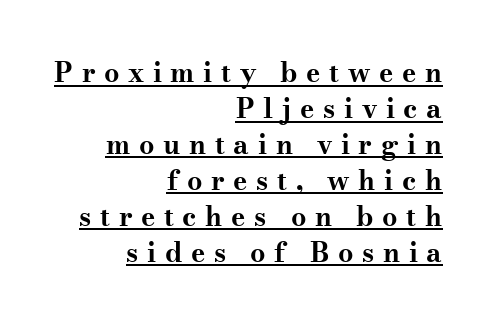
The image shows 27 px bold type, upright; set right-aligned, normal line spacing (1.33x), unusually wide letter spacing (+0.32 em), underlined.
